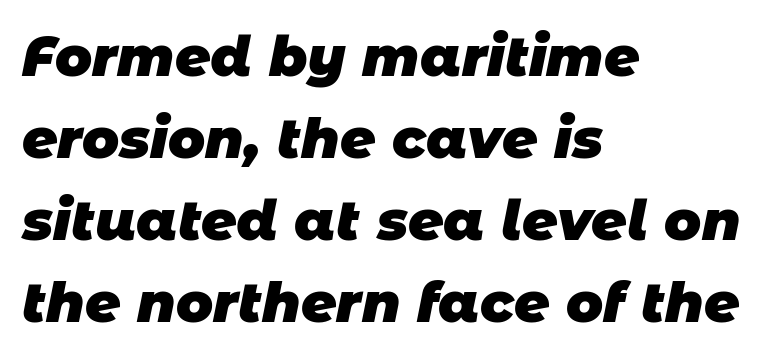
The image shows 55 px heavy sans-serif type; set left-aligned, normal line spacing (1.49x), normal letter spacing, not underlined; low stroke contrast and a large x-height.
